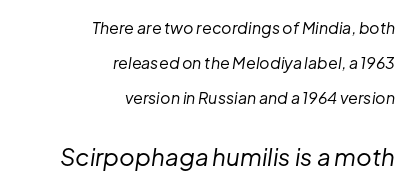
{"italic": "yes", "lean": "right", "slant_degrees": 8, "bold": "no", "underline": "no", "align": "right", "line_spacing": "loose", "line_spacing_ratio": 2.18, "letter_spacing": "normal", "letter_spacing_em": 0.0, "larger_block": "second", "size_ratio": 1.5, "glyph_px": 24}
